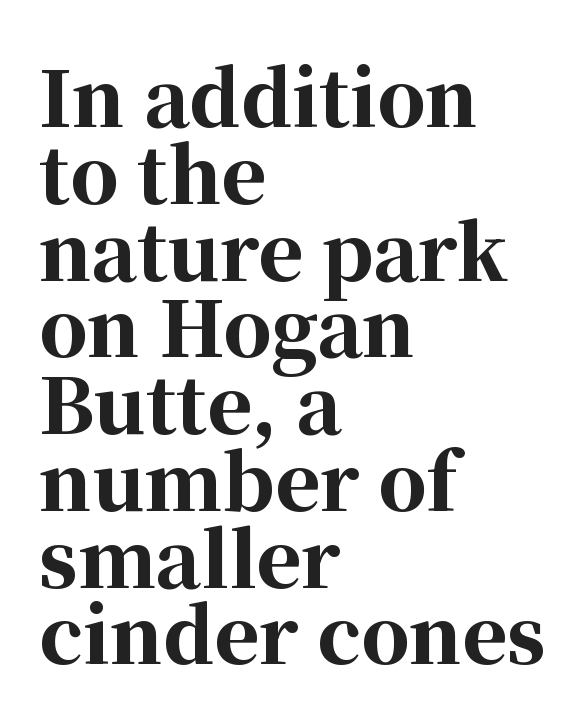
{"serif": "yes", "italic": "no", "bold": "yes", "weight": "bold", "width": "normal", "stroke_contrast": "high", "x_height": "medium", "monospaced": "no", "underline": "no", "align": "left", "line_spacing": "tight", "line_spacing_ratio": 1.01, "letter_spacing": "normal", "letter_spacing_em": 0.0, "glyph_px": 76}
